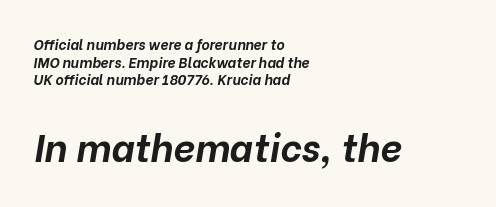
{"italic": "yes", "lean": "right", "slant_degrees": 10, "bold": "yes", "weight": "bold", "width": "normal", "stroke_contrast": "low", "x_height": "medium", "monospaced": "no", "underline": "no", "align": "left", "line_spacing": "normal", "line_spacing_ratio": 1.26, "letter_spacing": "normal", "letter_spacing_em": 0.0, "larger_block": "second", "size_ratio": 2.71, "glyph_px": 38}
